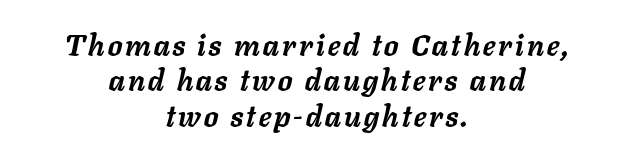
The image shows 30 px semibold type, italic (leaning right); set centered, line spacing 1.18x, not underlined; low stroke contrast and a medium x-height.
